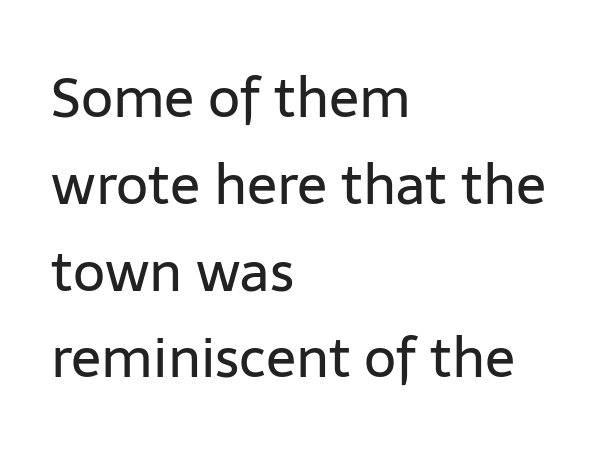
The image shows 56 px regular-weight sans-serif type, upright; set left-aligned, normal line spacing (1.55x), normal letter spacing, not underlined; low stroke contrast and a medium x-height.
